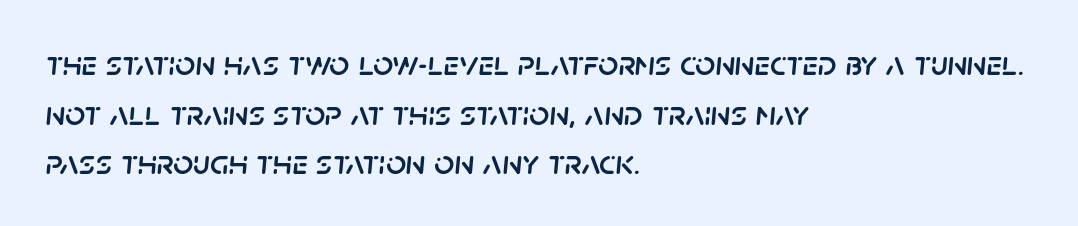
Q: Is the text italic (slanted)? A: Yes, it leans right by about 5 degrees.
Q: Is the text underlined? A: No.
Q: How is the paragraph aligned? A: Left-aligned.
Q: Is the spacing between letters normal or unusually wide? A: Normal.
Q: Is the spacing between lines tight, normal or loose? A: Normal.
Q: Width (condensed, normal, or wide)? A: Normal.
Q: Stroke contrast? A: Low.
Q: x-height? A: Large.
Q: Monospaced? A: No.
